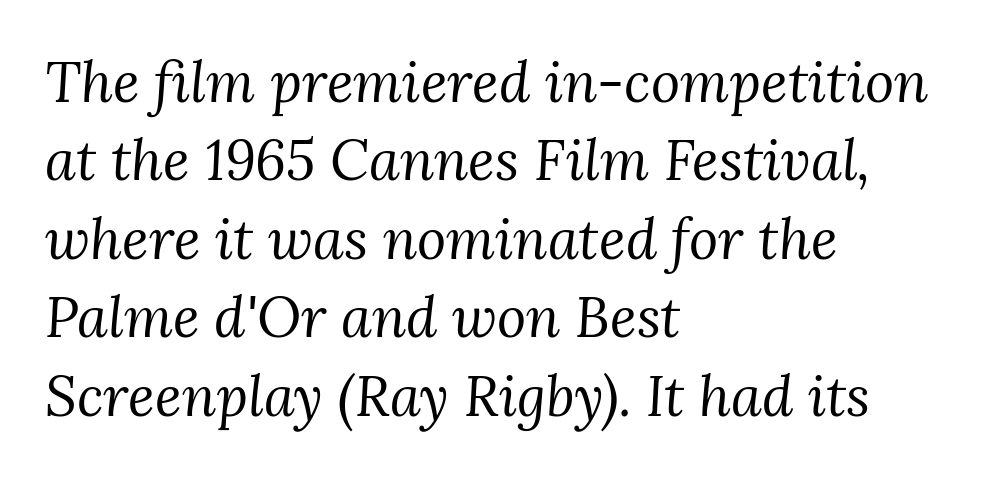
{"serif": "yes", "italic": "yes", "lean": "right", "slant_degrees": 3, "bold": "no", "weight": "regular", "width": "normal", "stroke_contrast": "medium", "x_height": "medium", "monospaced": "no", "underline": "no", "align": "left", "line_spacing": "normal", "line_spacing_ratio": 1.4, "letter_spacing": "normal", "letter_spacing_em": 0.0, "glyph_px": 56}
